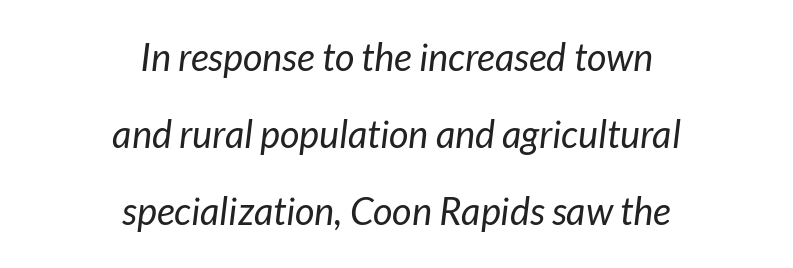
Q: Is the text bold? A: No.
Q: Is the text italic (slanted)? A: Yes, it leans right by about 7 degrees.
Q: Is the text underlined? A: No.
Q: How is the paragraph aligned? A: Centered.
Q: Is the spacing between letters normal or unusually wide? A: Normal.
Q: Is the spacing between lines tight, normal or loose? A: Loose.
Q: Width (condensed, normal, or wide)? A: Normal.
Q: Stroke contrast? A: Low.
Q: x-height? A: Medium.
Q: Monospaced? A: No.
